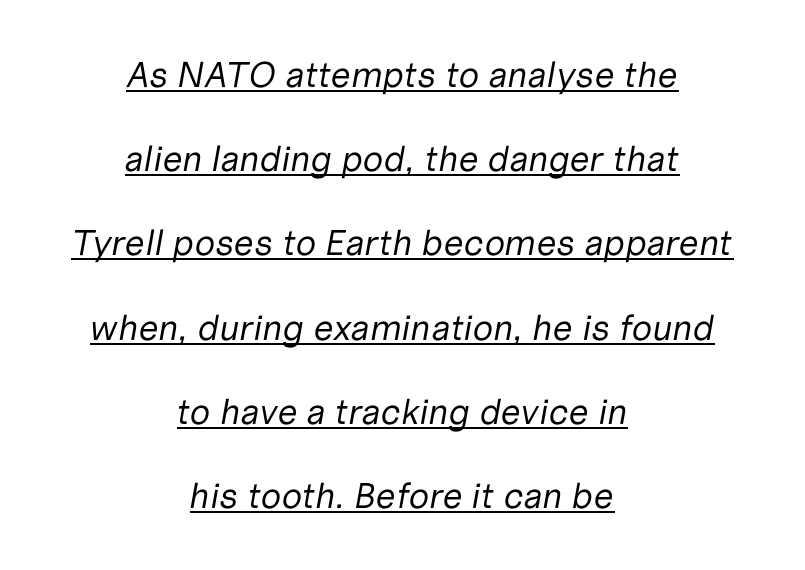
Q: Is the text bold? A: No.
Q: Is the text italic (slanted)? A: Yes, it leans right by about 10 degrees.
Q: Is the text underlined? A: Yes.
Q: How is the paragraph aligned? A: Centered.
Q: Is the spacing between letters normal or unusually wide? A: Normal.
Q: Is the spacing between lines tight, normal or loose? A: Loose.
Q: Width (condensed, normal, or wide)? A: Normal.
Q: Stroke contrast? A: Low.
Q: x-height? A: Medium.
Q: Monospaced? A: No.
